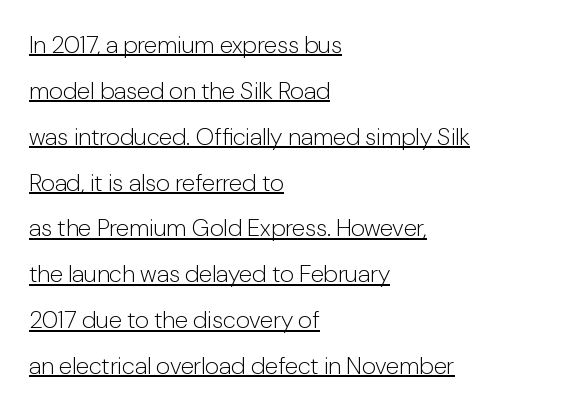
{"italic": "no", "bold": "no", "underline": "yes", "align": "left", "line_spacing": "loose", "line_spacing_ratio": 1.91, "letter_spacing": "normal", "letter_spacing_em": 0.0, "glyph_px": 24}
